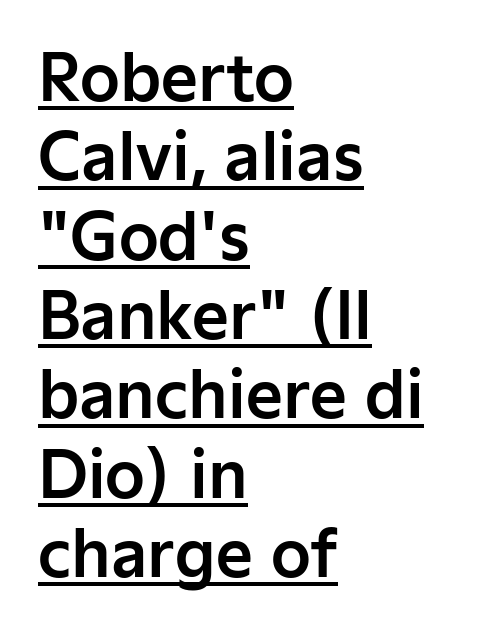
Q: Is the text italic (slanted)? A: No, it is upright.
Q: Is the typeface a serif or a sans-serif typeface? A: Sans-serif.
Q: Is the text underlined? A: Yes.
Q: How is the paragraph aligned? A: Left-aligned.
Q: Is the spacing between letters normal or unusually wide? A: Normal.
Q: Width (condensed, normal, or wide)? A: Normal.
Q: Stroke contrast? A: Low.
Q: x-height? A: Medium.
Q: Monospaced? A: No.
